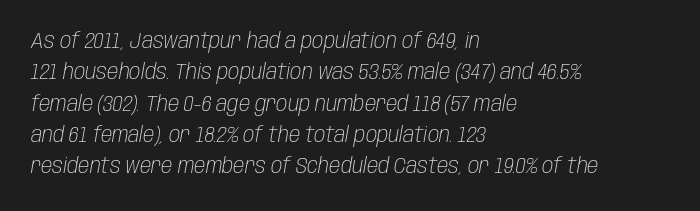
Q: Is the text bold? A: No.
Q: Is the text italic (slanted)? A: Yes, it leans right by about 10 degrees.
Q: Is the text underlined? A: No.
Q: How is the paragraph aligned? A: Left-aligned.
Q: Is the spacing between letters normal or unusually wide? A: Normal.
Q: Is the spacing between lines tight, normal or loose? A: Normal.
